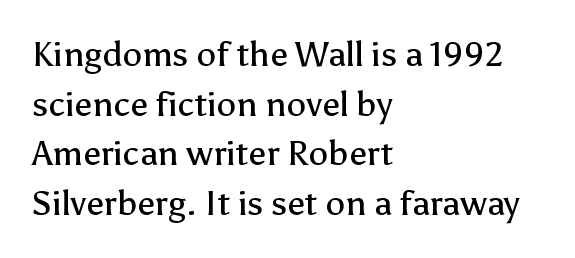
The image shows 35 px regular-weight sans-serif type, upright; set left-aligned, normal line spacing (1.42x), normal letter spacing, not underlined; low stroke contrast and a medium x-height.
